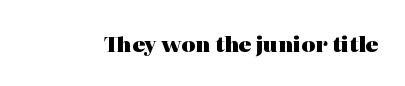
Q: Is the text bold? A: Yes.
Q: Is the text italic (slanted)? A: No, it is upright.
Q: Is the text underlined? A: No.
Q: Is the spacing between letters normal or unusually wide? A: Normal.
